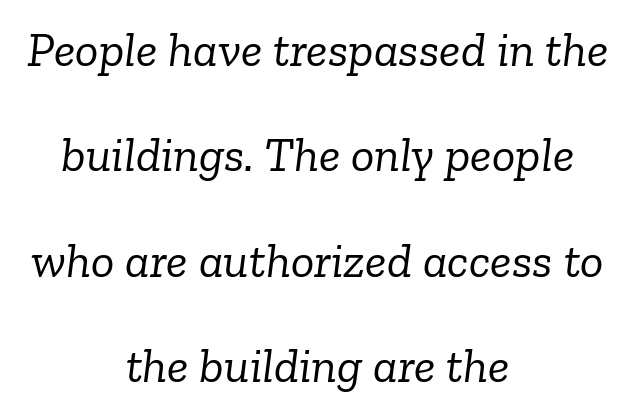
{"serif": "yes", "italic": "yes", "lean": "right", "slant_degrees": 6, "bold": "no", "weight": "light", "width": "normal", "stroke_contrast": "low", "x_height": "medium", "monospaced": "no", "underline": "no", "align": "center", "line_spacing": "loose", "line_spacing_ratio": 2.15, "letter_spacing": "normal", "letter_spacing_em": 0.0, "glyph_px": 49}
